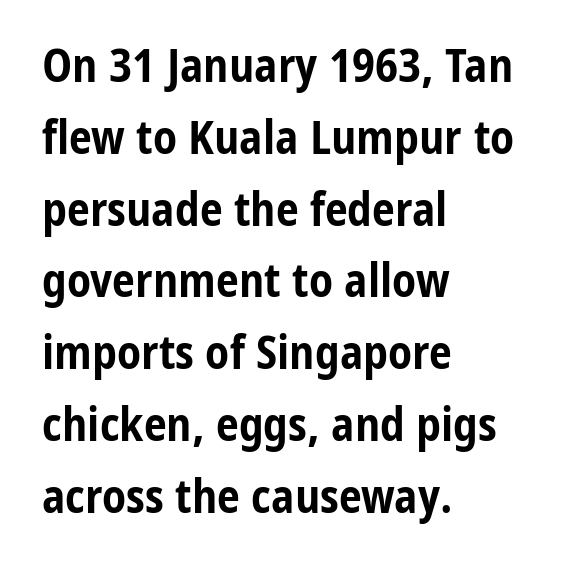
{"serif": "no", "italic": "no", "bold": "yes", "weight": "bold", "width": "condensed", "stroke_contrast": "low", "x_height": "medium", "monospaced": "no", "underline": "no", "align": "left", "line_spacing": "normal", "line_spacing_ratio": 1.56, "letter_spacing": "normal", "letter_spacing_em": 0.0, "glyph_px": 46}
